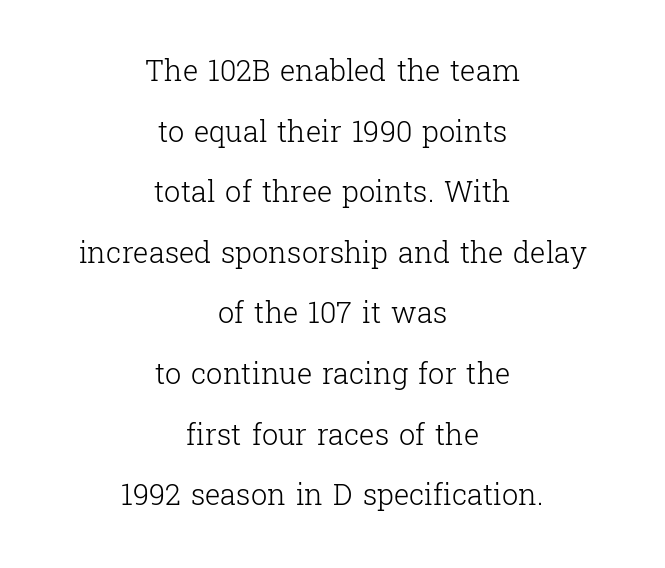
The image shows 29 px light serif type, upright; set centered, loose line spacing (2.09x), normal letter spacing, not underlined; low stroke contrast and a medium x-height.
